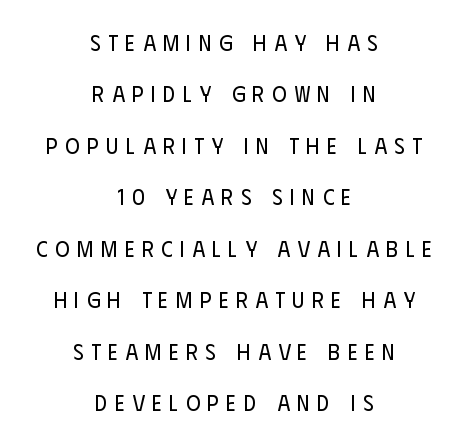
Q: Is the text bold? A: No.
Q: Is the text italic (slanted)? A: No, it is upright.
Q: Is the text underlined? A: No.
Q: How is the paragraph aligned? A: Centered.
Q: Is the spacing between letters normal or unusually wide? A: Unusually wide.
Q: Is the spacing between lines tight, normal or loose? A: Loose.
